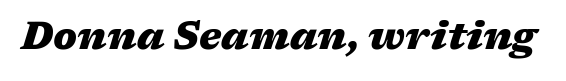
The image shows 38 px heavy, wide type, italic (leaning right); set normal letter spacing, not underlined; medium stroke contrast and a medium x-height.
